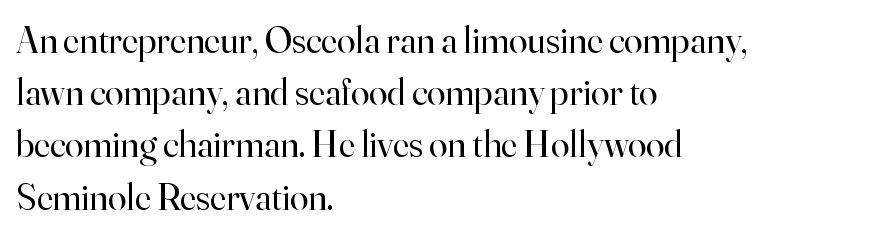
Q: Is the text bold? A: No.
Q: Is the text italic (slanted)? A: No, it is upright.
Q: Is the typeface a serif or a sans-serif typeface? A: Serif.
Q: Is the text underlined? A: No.
Q: How is the paragraph aligned? A: Left-aligned.
Q: Is the spacing between letters normal or unusually wide? A: Normal.
Q: Is the spacing between lines tight, normal or loose? A: Normal.
Q: Width (condensed, normal, or wide)? A: Normal.
Q: Stroke contrast? A: High.
Q: x-height? A: Small.
Q: Monospaced? A: No.
